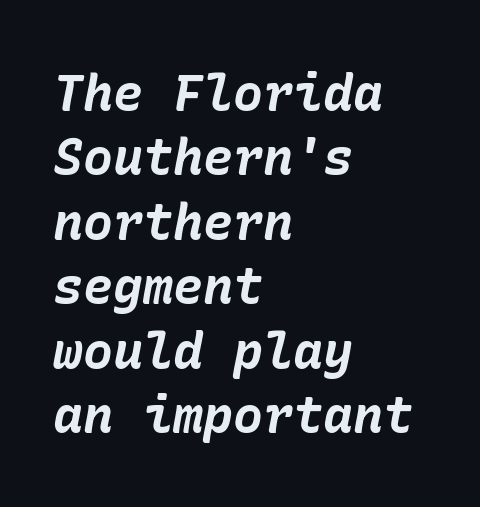
The image shows 50 px bold type, italic (leaning right); set left-aligned, normal line spacing (1.29x), normal letter spacing, not underlined; low stroke contrast and a medium x-height.
